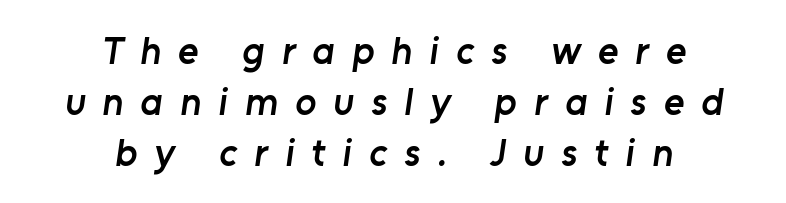
{"serif": "no", "bold": "semi", "weight": "semibold", "width": "normal", "stroke_contrast": "low", "x_height": "medium", "monospaced": "no", "underline": "no", "align": "center", "line_spacing": "normal", "line_spacing_ratio": 1.31, "letter_spacing": "wide", "letter_spacing_em": 0.44, "glyph_px": 39}
